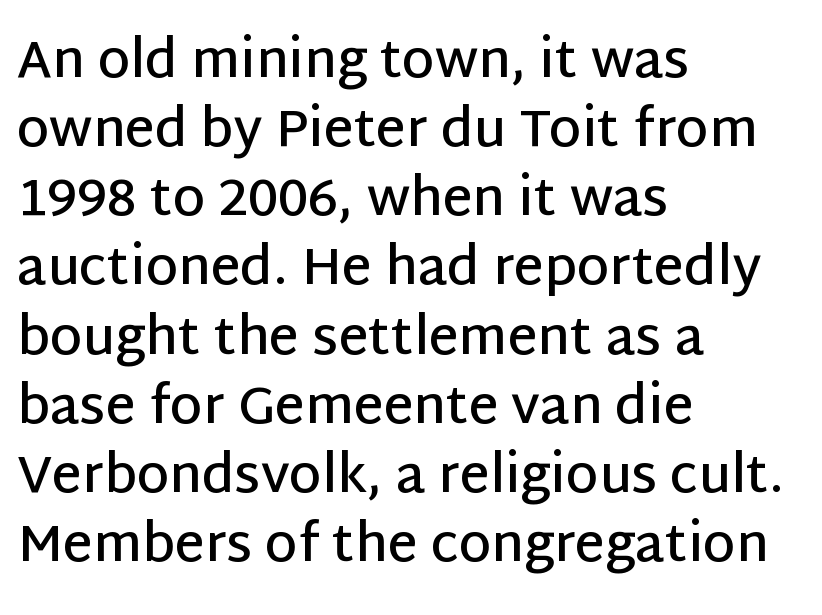
{"serif": "no", "italic": "no", "bold": "semi", "weight": "semibold", "width": "normal", "stroke_contrast": "low", "x_height": "large", "monospaced": "no", "underline": "no", "align": "left", "line_spacing": "normal", "line_spacing_ratio": 1.33, "letter_spacing": "normal", "letter_spacing_em": 0.0, "glyph_px": 52}
